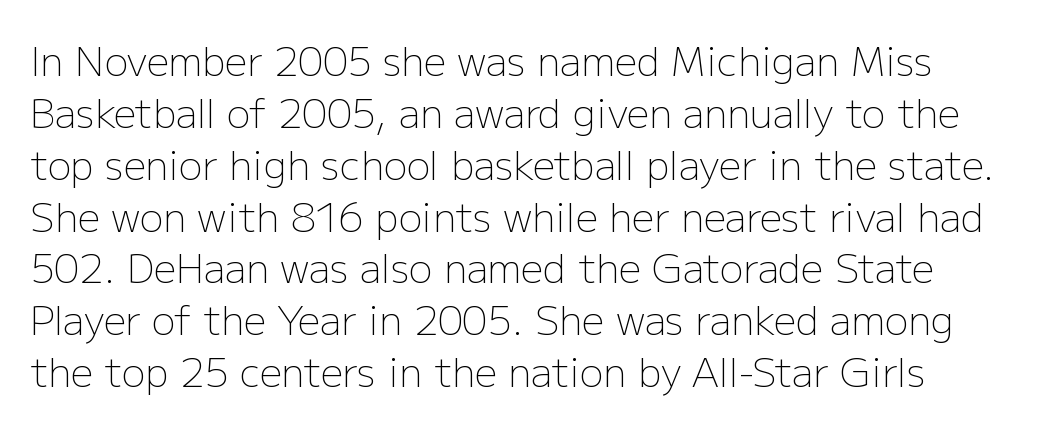
Q: Is the text bold? A: No.
Q: Is the text italic (slanted)? A: No, it is upright.
Q: Is the typeface a serif or a sans-serif typeface? A: Sans-serif.
Q: Is the text underlined? A: No.
Q: How is the paragraph aligned? A: Left-aligned.
Q: Is the spacing between letters normal or unusually wide? A: Normal.
Q: Is the spacing between lines tight, normal or loose? A: Normal.
Q: Width (condensed, normal, or wide)? A: Normal.
Q: Stroke contrast? A: Low.
Q: x-height? A: Medium.
Q: Monospaced? A: No.
